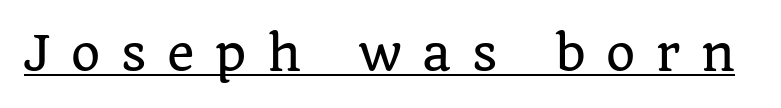
Posture: upright roman. A typesetter would label this face a serif. Underline: present. Display-style spreading of the glyphs; the letterfit is very open. Varying glyph widths throughout — classic text-font behaviour.
